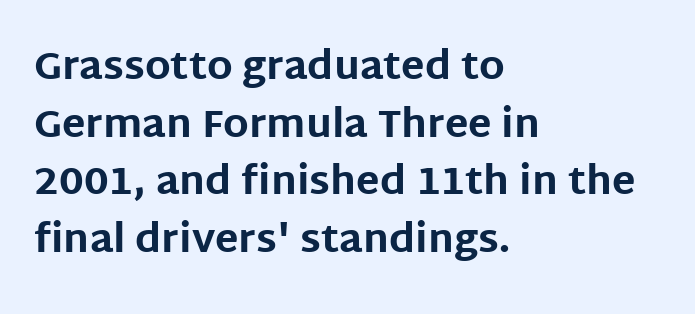
Q: Is the text bold? A: Yes.
Q: Is the text italic (slanted)? A: No, it is upright.
Q: Is the typeface a serif or a sans-serif typeface? A: Sans-serif.
Q: Is the text underlined? A: No.
Q: How is the paragraph aligned? A: Left-aligned.
Q: Is the spacing between letters normal or unusually wide? A: Normal.
Q: Is the spacing between lines tight, normal or loose? A: Normal.
Q: Width (condensed, normal, or wide)? A: Normal.
Q: Stroke contrast? A: Low.
Q: x-height? A: Large.
Q: Monospaced? A: No.
